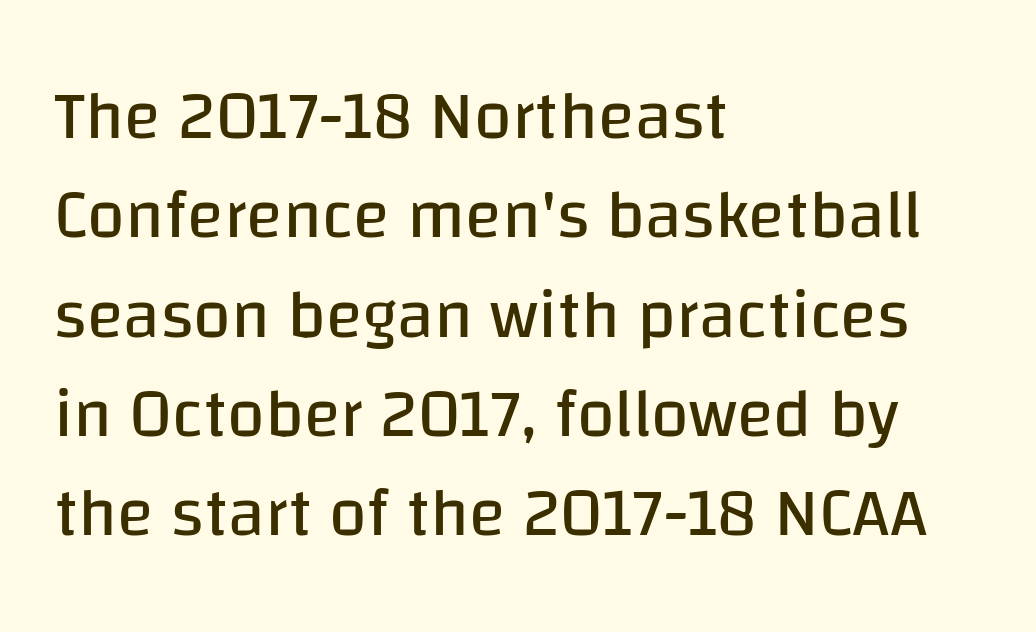
Is the letter spacing exaggerated? No — it looks like the ordinary default. The rendering anchors every line to the left-hand side. The characters are drawn with everyday or finer stroke widths. These lines are rendered in a variable-pitch font. Unlike a traditional serif, this face leaves its strokes unadorned. Lines of text with bare space underneath.
